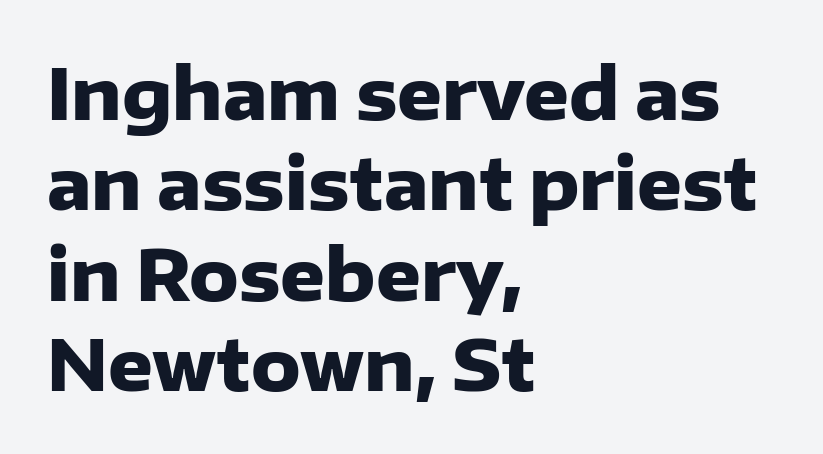
{"serif": "no", "italic": "no", "bold": "yes", "weight": "heavy", "width": "normal", "stroke_contrast": "low", "x_height": "medium", "monospaced": "no", "underline": "no", "align": "left", "line_spacing": "normal", "line_spacing_ratio": 1.29, "letter_spacing": "normal", "letter_spacing_em": 0.0, "glyph_px": 70}
